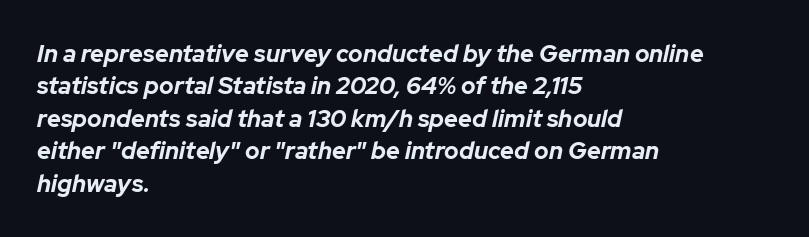
{"italic": "yes", "lean": "right", "slant_degrees": 12, "bold": "yes", "underline": "no", "align": "left", "line_spacing": "normal", "line_spacing_ratio": 1.35, "letter_spacing": "normal", "letter_spacing_em": 0.0, "glyph_px": 24}
